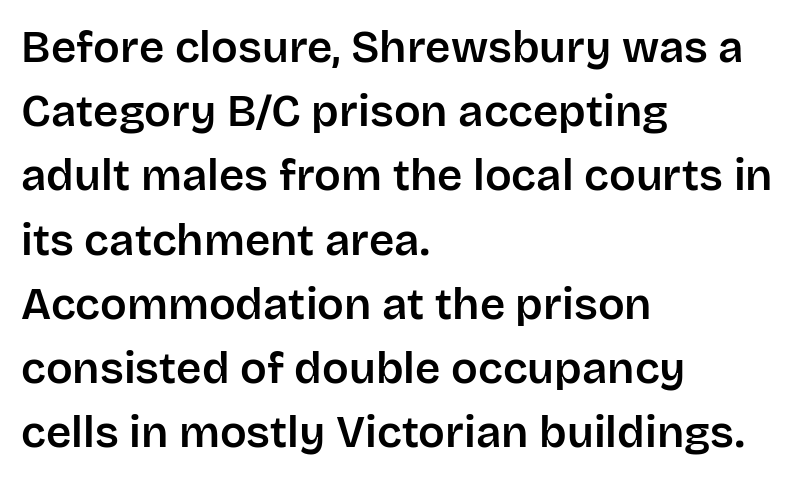
Q: Is the text italic (slanted)? A: No, it is upright.
Q: Is the typeface a serif or a sans-serif typeface? A: Sans-serif.
Q: Is the text underlined? A: No.
Q: How is the paragraph aligned? A: Left-aligned.
Q: Is the spacing between letters normal or unusually wide? A: Normal.
Q: Is the spacing between lines tight, normal or loose? A: Normal.
Q: Width (condensed, normal, or wide)? A: Normal.
Q: Stroke contrast? A: Low.
Q: x-height? A: Large.
Q: Monospaced? A: No.
